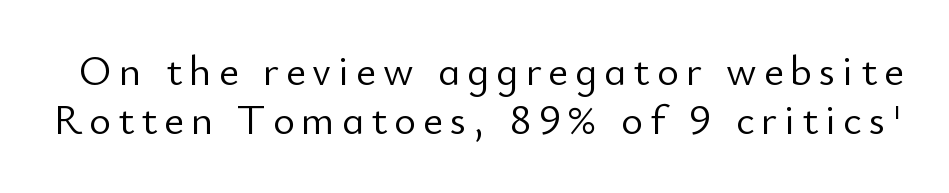
{"serif": "no", "italic": "no", "bold": "no", "weight": "light", "width": "normal", "stroke_contrast": "low", "x_height": "small", "monospaced": "no", "underline": "no", "line_spacing_ratio": 1.16, "glyph_px": 42}
